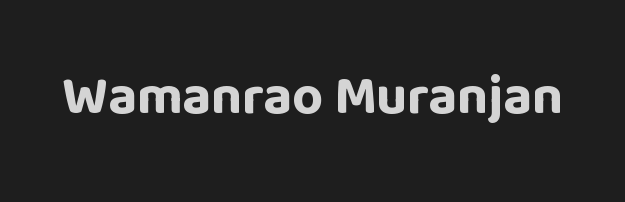
The image shows 54 px bold sans-serif type, upright; set normal letter spacing, not underlined; low stroke contrast and a large x-height.
